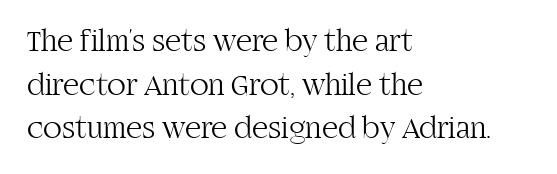
{"serif": "yes", "italic": "no", "bold": "no", "weight": "light", "width": "normal", "stroke_contrast": "high", "x_height": "large", "monospaced": "no", "underline": "no", "align": "left", "line_spacing": "normal", "line_spacing_ratio": 1.41, "letter_spacing": "normal", "letter_spacing_em": 0.0, "glyph_px": 31}
